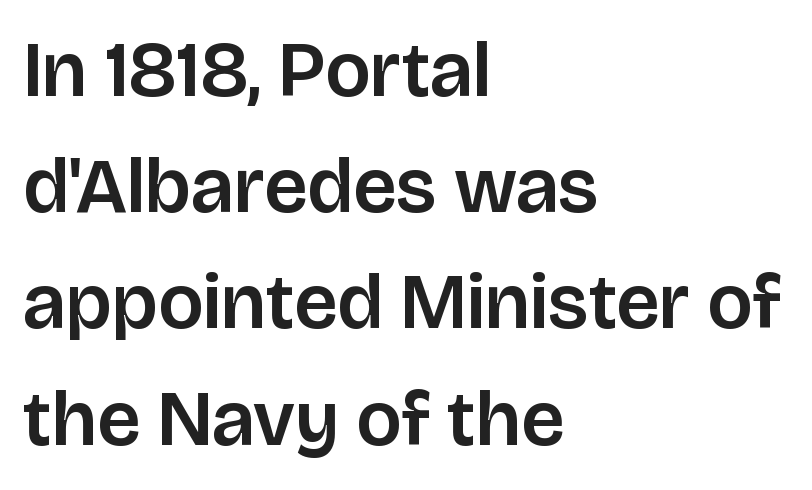
Q: Is the text italic (slanted)? A: No, it is upright.
Q: Is the typeface a serif or a sans-serif typeface? A: Sans-serif.
Q: Is the text underlined? A: No.
Q: How is the paragraph aligned? A: Left-aligned.
Q: Is the spacing between letters normal or unusually wide? A: Normal.
Q: Is the spacing between lines tight, normal or loose? A: Normal.
Q: Width (condensed, normal, or wide)? A: Normal.
Q: Stroke contrast? A: Low.
Q: x-height? A: Large.
Q: Monospaced? A: No.
